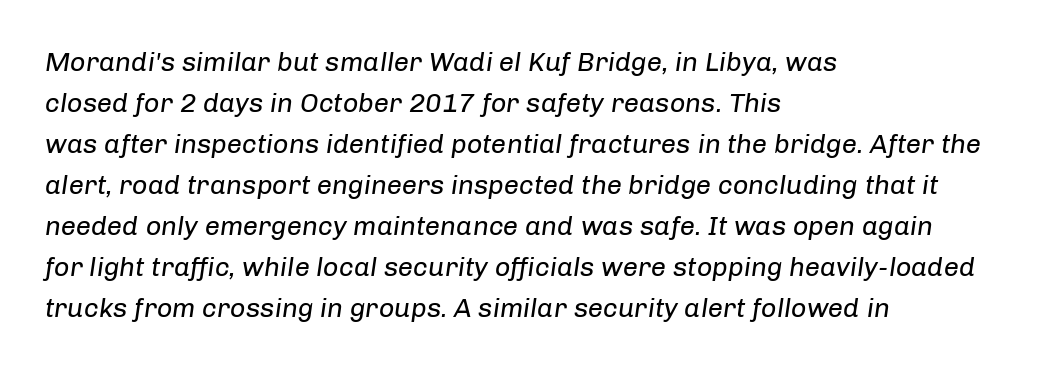
{"italic": "yes", "lean": "right", "slant_degrees": 8, "bold": "no", "underline": "no", "align": "left", "line_spacing": "normal", "line_spacing_ratio": 1.52, "letter_spacing": "normal", "letter_spacing_em": 0.0, "glyph_px": 27}
